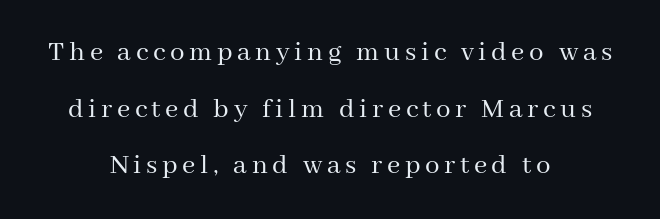
Honestly, there is no underline to notice here at all. Every row of glyphs is offset so its center matches the block's center. The letters stand upright; this is a roman face. Little horizontal feet cap the strokes, marking this as serif type.
